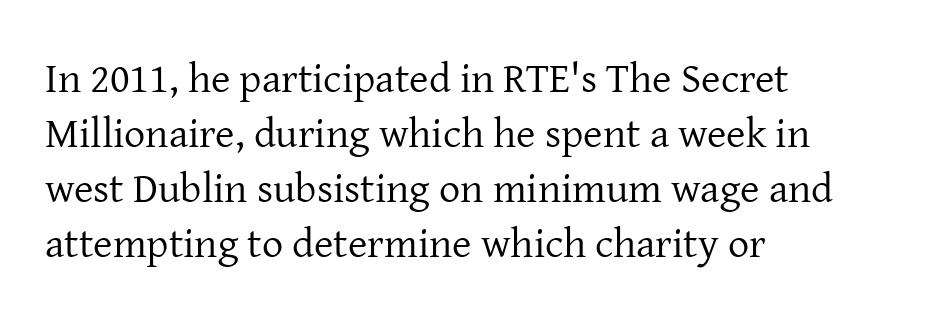
{"serif": "yes", "italic": "no", "bold": "no", "weight": "regular", "width": "normal", "stroke_contrast": "low", "x_height": "medium", "monospaced": "no", "underline": "no", "align": "left", "line_spacing": "normal", "line_spacing_ratio": 1.31, "letter_spacing": "normal", "letter_spacing_em": 0.0, "glyph_px": 42}
